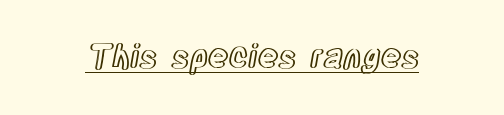
The passage shown is underscored from start to finish. The passage shown is typed in a proportional face where columns would drift. Observe the ordinary spacing: letters are neighbours, not strangers.
